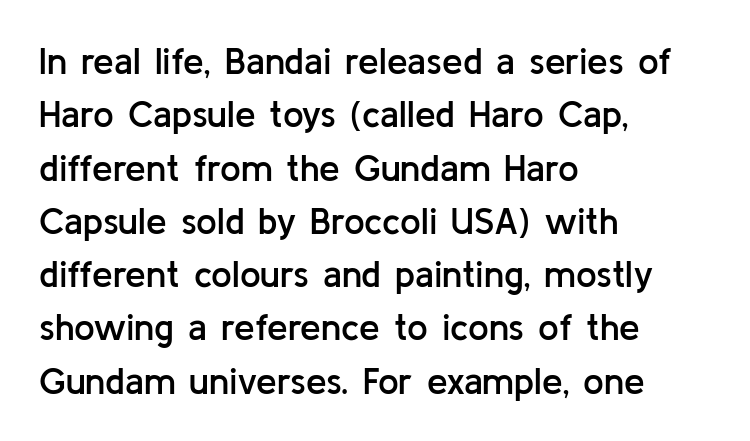
The image shows 37 px semibold sans-serif type, upright; set left-aligned, normal line spacing (1.44x), normal letter spacing, not underlined; low stroke contrast and a medium x-height.
